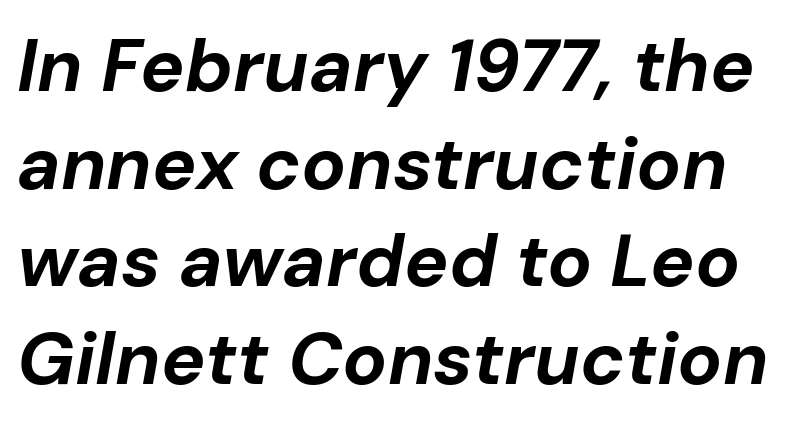
The whole block is typeset with a tilt. Nobody touched the tracking dial on this one. Each letter keeps its own natural width here, so spacing adapts to shape. Successive baselines arrive at the customary interval.
